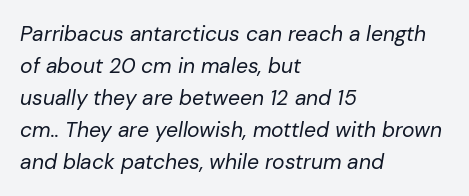
The image shows 21 px text type, italic (leaning right); set left-aligned, normal line spacing (1.52x), normal letter spacing, not underlined.
